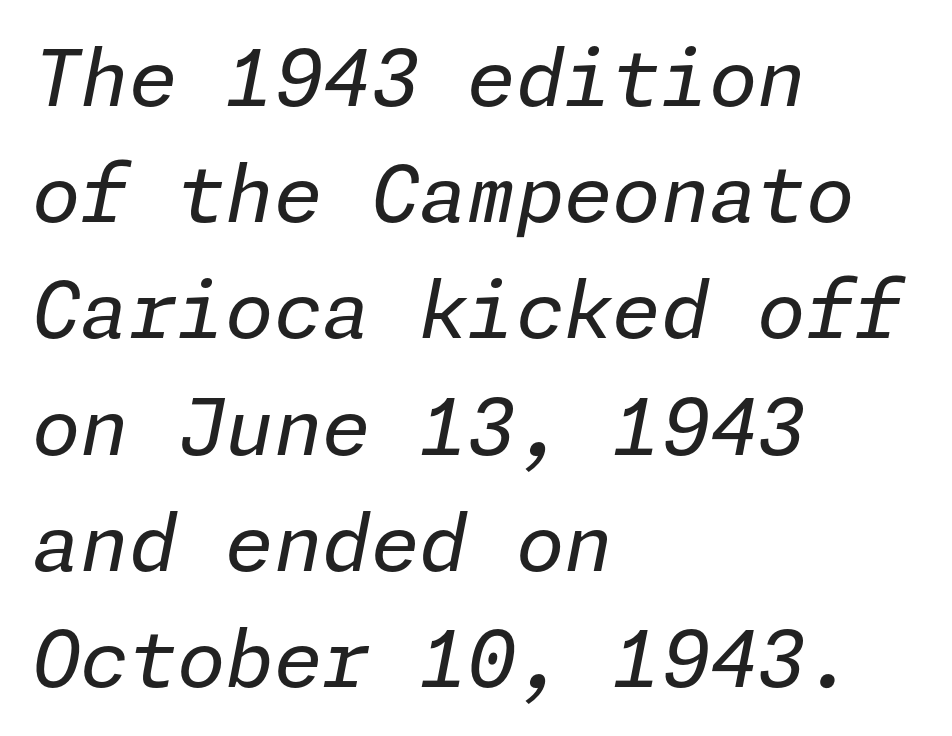
{"italic": "yes", "lean": "right", "slant_degrees": 11, "bold": "no", "weight": "regular", "width": "normal", "stroke_contrast": "low", "x_height": "medium", "underline": "no", "align": "left", "line_spacing": "normal", "line_spacing_ratio": 1.49, "letter_spacing": "normal", "letter_spacing_em": 0.0, "glyph_px": 78}
